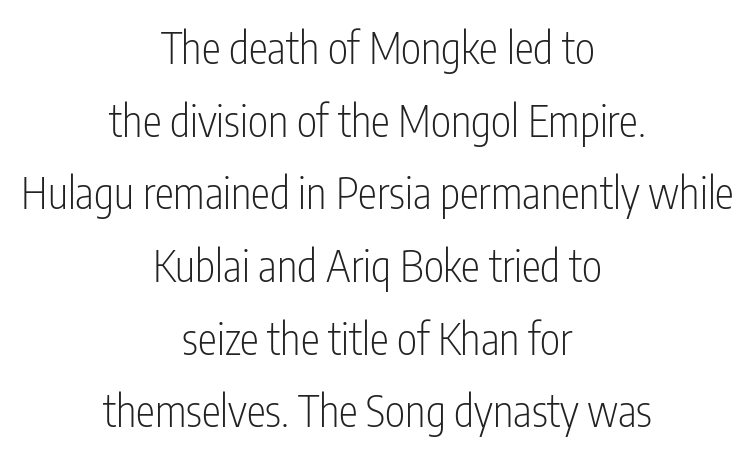
The image shows 43 px light, condensed sans-serif type, upright; set centered, normal line spacing (1.69x), normal letter spacing, not underlined; low stroke contrast and a medium x-height.
